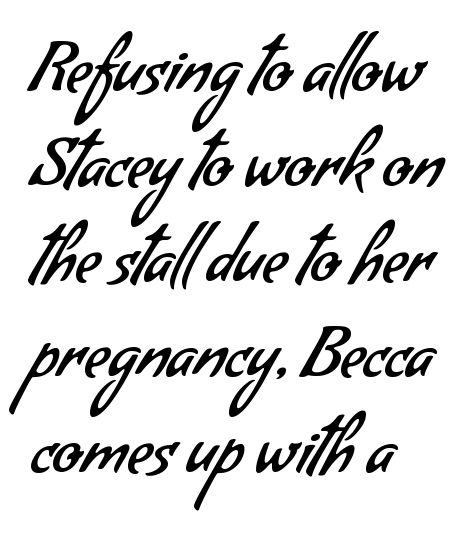
{"serif": "no", "bold": "no", "weight": "regular", "width": "normal", "stroke_contrast": "low", "x_height": "small", "monospaced": "no", "underline": "no", "align": "left", "line_spacing": "normal", "line_spacing_ratio": 1.42, "letter_spacing": "normal", "letter_spacing_em": 0.0, "glyph_px": 67}
